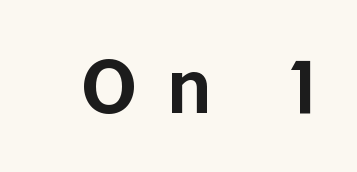
The lettering stays uniformly vertical, giving the passage a roman look. Spacing verdict: proportional, widths tailored to each character. Check under the words: just untouched page. This sample uses a sans-serif face.
